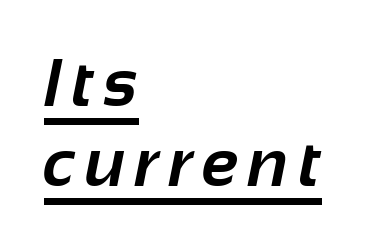
The image shows 68 px bold sans-serif type; set left-aligned, line spacing 1.18x, underlined; low stroke contrast and a medium x-height.
